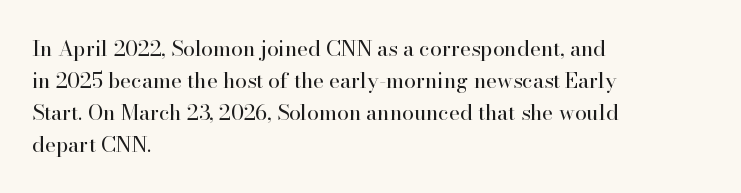
{"italic": "no", "bold": "no", "underline": "no", "align": "left", "line_spacing": "normal", "line_spacing_ratio": 1.52, "letter_spacing": "normal", "letter_spacing_em": 0.0, "glyph_px": 21}
